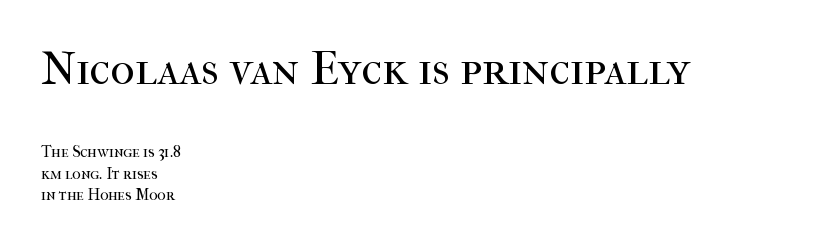
{"serif": "yes", "italic": "no", "bold": "no", "weight": "regular", "width": "normal", "stroke_contrast": "high", "x_height": "medium", "monospaced": "no", "underline": "no", "align": "left", "line_spacing": "normal", "line_spacing_ratio": 1.35, "letter_spacing": "normal", "letter_spacing_em": 0.0, "larger_block": "first", "size_ratio": 2.94, "glyph_px": 47}
